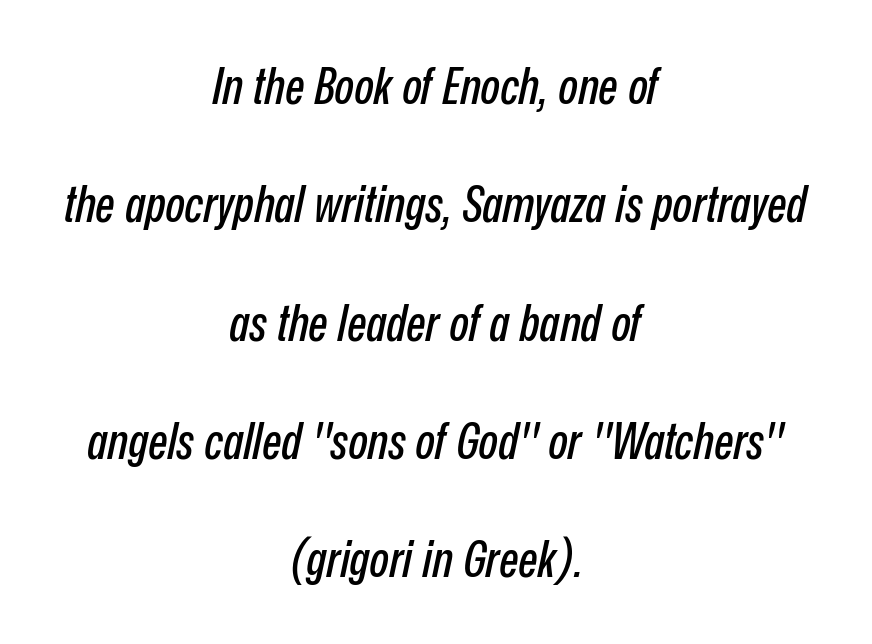
The image shows 51 px condensed type, italic (leaning right); set centered, loose line spacing (2.32x), normal letter spacing, not underlined; low stroke contrast and a medium x-height.
